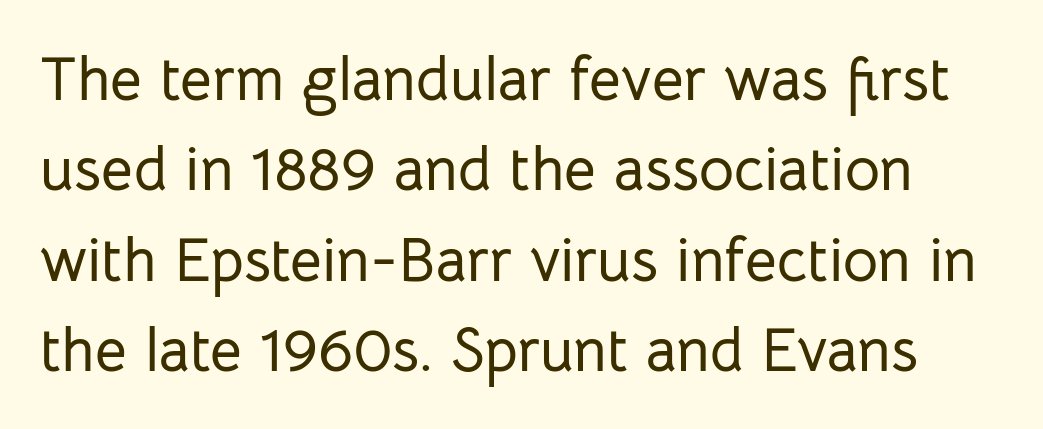
The characters display no serif detailing; their extremities are plain. The specimen omits any rule beneath the text block's lines. Does the lettering tilt? It doesn't — this is upright. Each letter keeps its own natural width here, so spacing adapts to shape.
